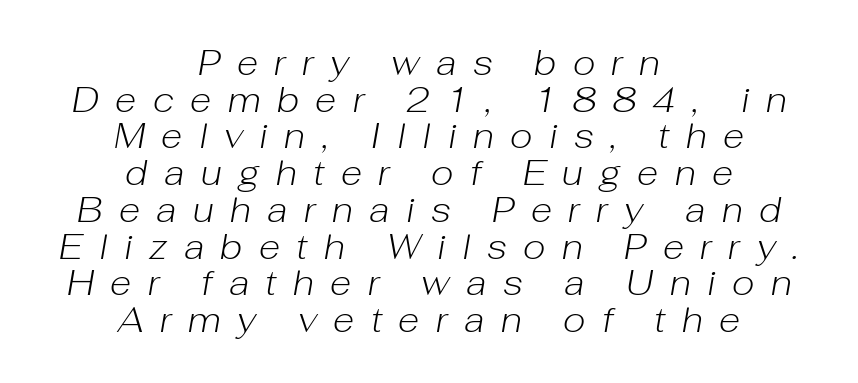
The image shows 35 px light type, italic (leaning right); set centered, tight line spacing (1.05x), unusually wide letter spacing (+0.47 em), not underlined; low stroke contrast and a medium x-height.
